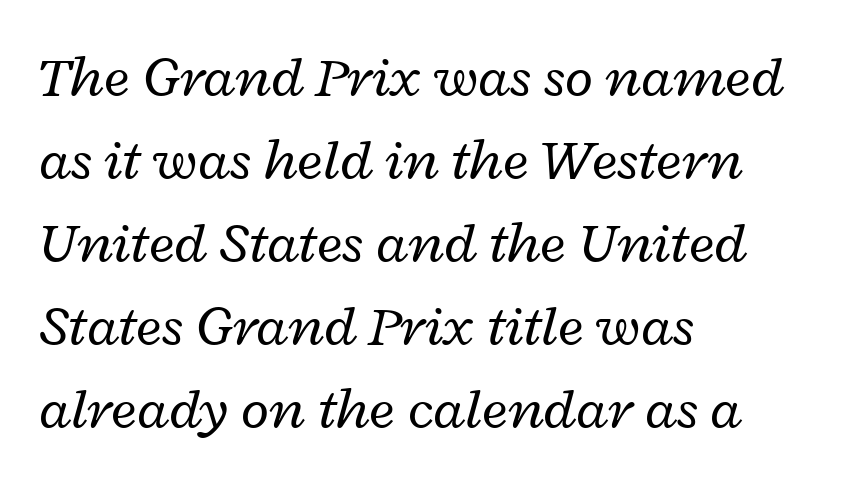
The image shows 58 px regular-weight, wide type, italic (leaning right); set left-aligned, normal line spacing (1.43x), normal letter spacing, not underlined; low stroke contrast and a medium x-height.
